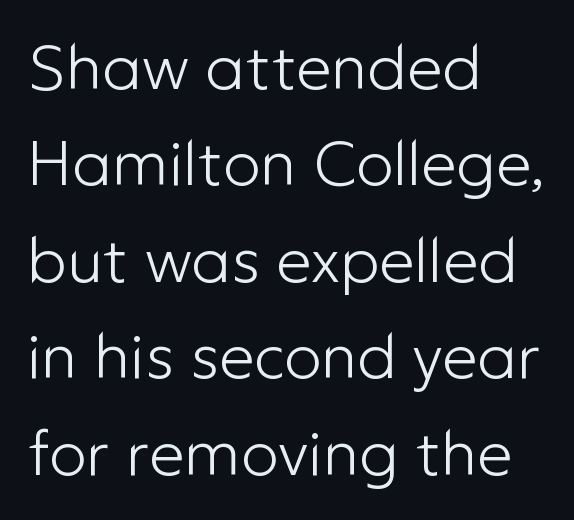
The image shows 63 px light sans-serif type, upright; set left-aligned, normal line spacing (1.53x), normal letter spacing, not underlined; low stroke contrast and a medium x-height.
